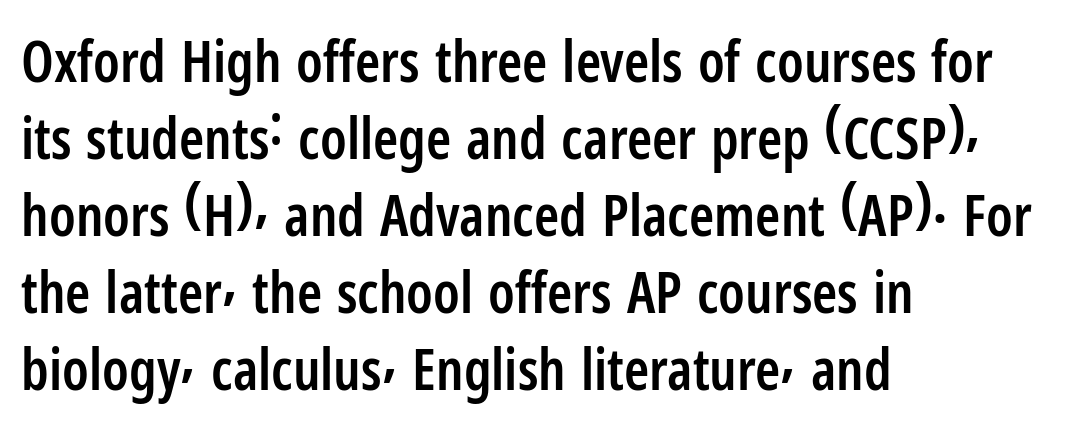
{"serif": "no", "italic": "no", "bold": "semi", "weight": "semibold", "width": "condensed", "stroke_contrast": "low", "x_height": "medium", "monospaced": "no", "underline": "no", "align": "left", "line_spacing": "normal", "line_spacing_ratio": 1.35, "letter_spacing": "normal", "letter_spacing_em": 0.0, "glyph_px": 57}
